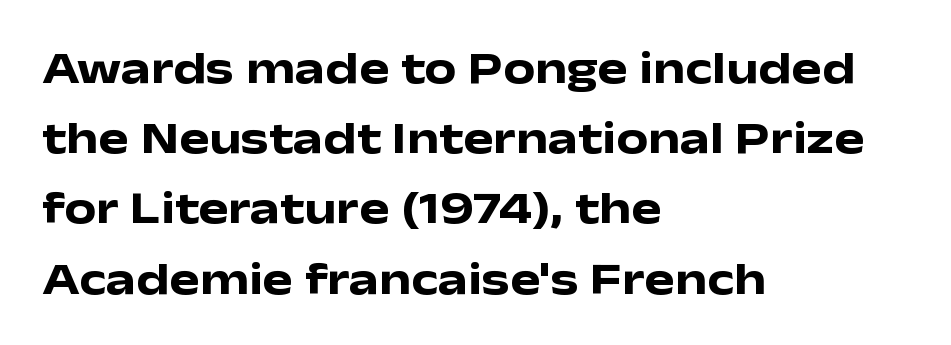
The image shows 45 px heavy, wide sans-serif type, upright; set left-aligned, normal line spacing (1.56x), normal letter spacing, not underlined; low stroke contrast and a medium x-height.
